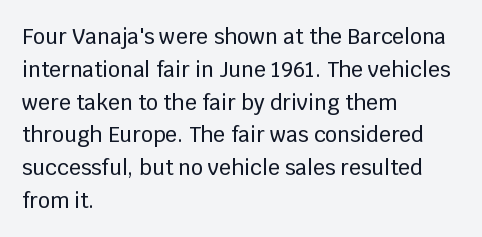
{"italic": "no", "underline": "no", "align": "left", "line_spacing": "normal", "line_spacing_ratio": 1.56, "letter_spacing": "normal", "letter_spacing_em": 0.0, "glyph_px": 21}
